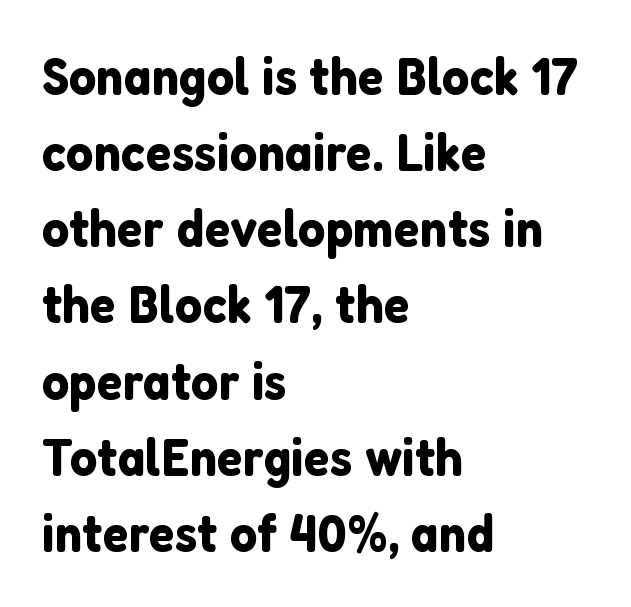
Q: Is the text italic (slanted)? A: No, it is upright.
Q: Is the typeface a serif or a sans-serif typeface? A: Sans-serif.
Q: Is the text underlined? A: No.
Q: How is the paragraph aligned? A: Left-aligned.
Q: Is the spacing between letters normal or unusually wide? A: Normal.
Q: Is the spacing between lines tight, normal or loose? A: Normal.
Q: Width (condensed, normal, or wide)? A: Normal.
Q: Stroke contrast? A: Low.
Q: x-height? A: Medium.
Q: Monospaced? A: No.
